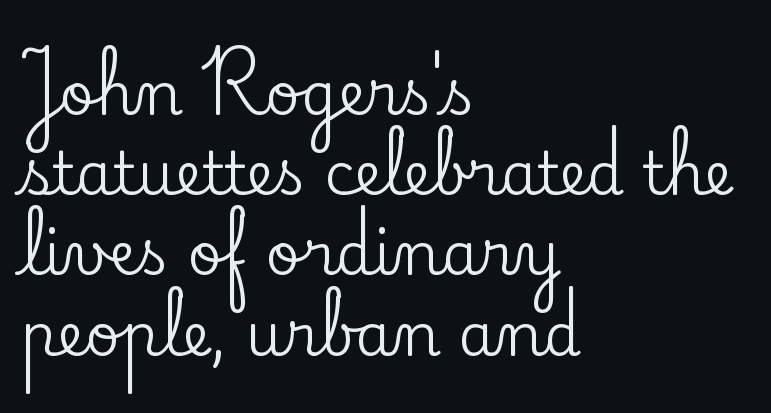
{"serif": "yes", "italic": "no", "width": "normal", "stroke_contrast": "low", "x_height": "small", "monospaced": "no", "underline": "no", "align": "left", "line_spacing": "normal", "line_spacing_ratio": 1.36, "letter_spacing": "normal", "letter_spacing_em": 0.0, "glyph_px": 59}
